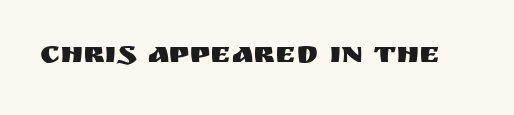
The image shows 31 px sans-serif type, upright; set normal letter spacing, not underlined; medium stroke contrast and a large x-height.
